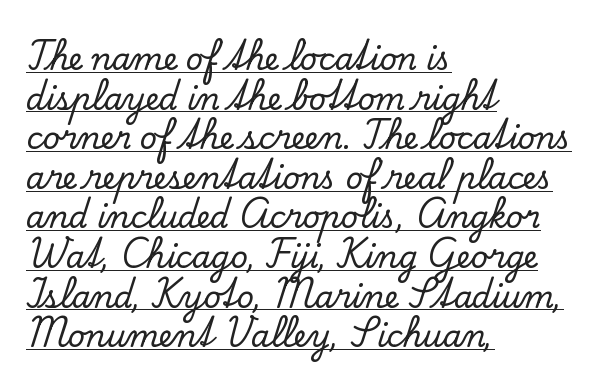
The image shows 30 px serif type; set left-aligned, normal line spacing (1.32x), normal letter spacing, underlined; low stroke contrast and a small x-height.
